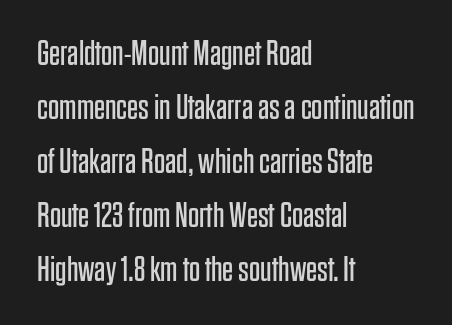
{"serif": "no", "italic": "no", "bold": "no", "weight": "regular", "width": "condensed", "stroke_contrast": "low", "x_height": "large", "monospaced": "no", "underline": "no", "align": "left", "line_spacing": "normal", "line_spacing_ratio": 1.54, "letter_spacing": "normal", "letter_spacing_em": 0.0, "glyph_px": 35}
